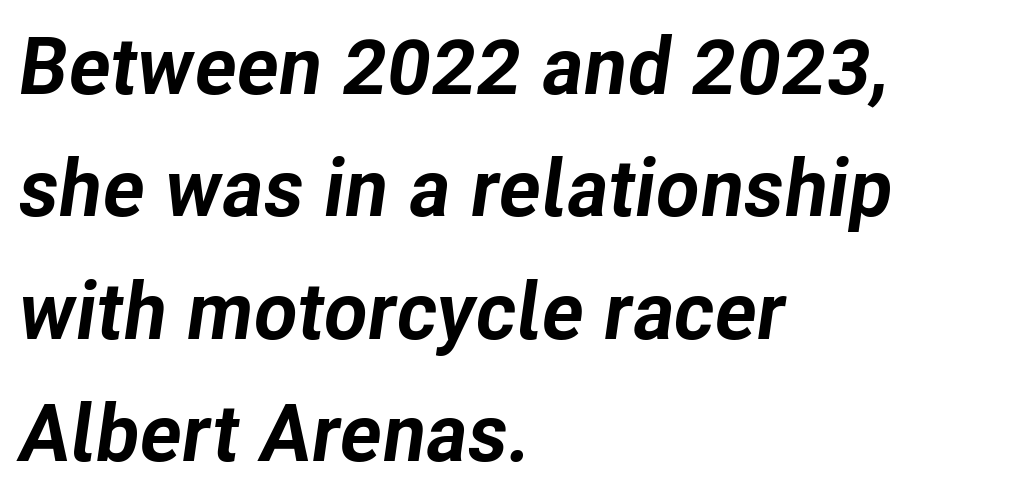
Q: Is the text bold? A: Yes.
Q: Is the text italic (slanted)? A: Yes, it leans right by about 8 degrees.
Q: Is the text underlined? A: No.
Q: How is the paragraph aligned? A: Left-aligned.
Q: Is the spacing between letters normal or unusually wide? A: Normal.
Q: Is the spacing between lines tight, normal or loose? A: Normal.
Q: Width (condensed, normal, or wide)? A: Normal.
Q: Stroke contrast? A: Low.
Q: x-height? A: Medium.
Q: Monospaced? A: No.
